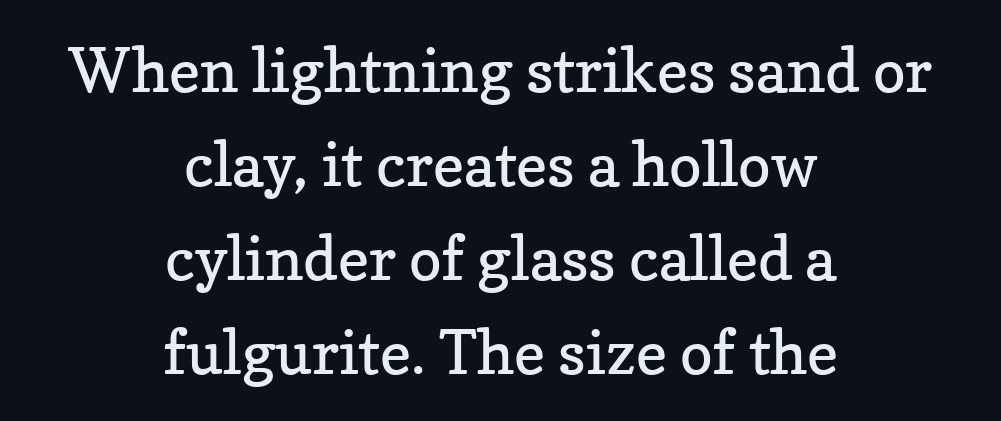
Glance below the letters and you will spot only blank space. Standard letterfit; no display-style spreading of the glyphs. Rendered with straight, roman letterforms. Vertical spacing — default. Teacher's note: observe the equal gaps on both sides — that is centered alignment. Summary of weight: not heavy and not bold.
